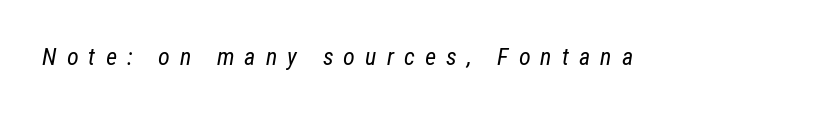
In terms of letterspacing, this is a distinctly airy, spread setting. Bold? No — there's no thickening of the strokes. A clean baseline with only descenders dipping below it. Observe the lean: these are italic letterforms.
